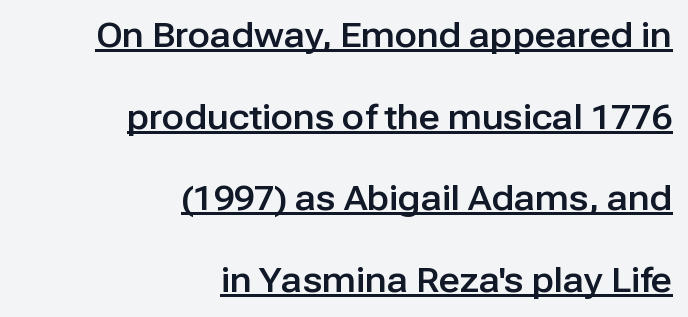
{"serif": "no", "italic": "no", "width": "normal", "stroke_contrast": "low", "x_height": "medium", "monospaced": "no", "underline": "yes", "align": "right", "line_spacing": "loose", "line_spacing_ratio": 2.47, "letter_spacing": "normal", "letter_spacing_em": 0.0, "glyph_px": 33}
